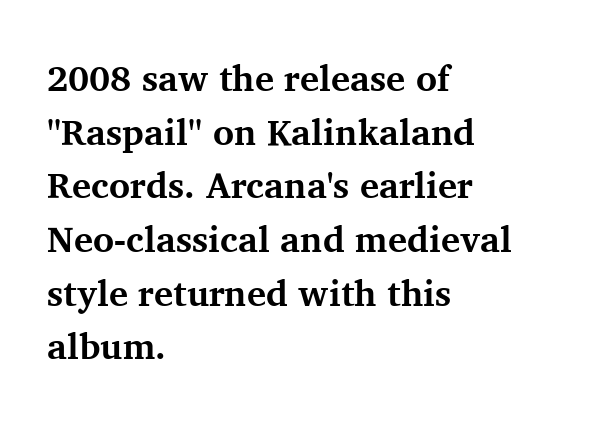
The foot of each line stays bare and open. Do the characters align in a grid? No, the font is proportional. The font family rendered here belongs to the serif group. Set as a true bold cut, around the 700 mark. How would I describe the line gaps? Plain and ordinary. Caption: multi-line text, flush left, ragged right.
